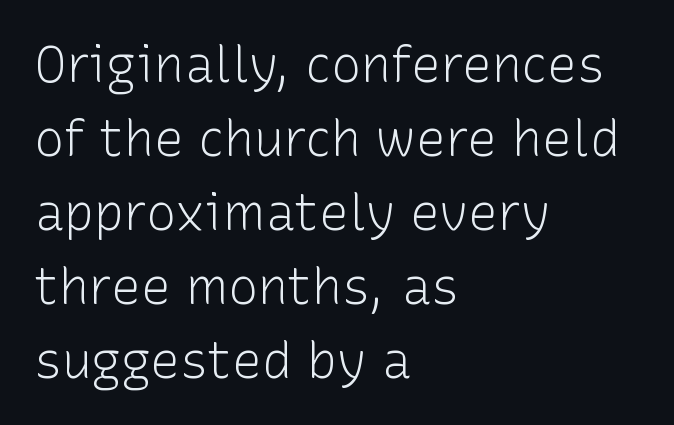
Quick note: underline off. These lines stack with their left ends in a neat column. Regarding serifs, this sample does without them. Proportional: the letters do not fall into vertical columns. Compared with typical paragraphs, the rows here are spaced about the same.
